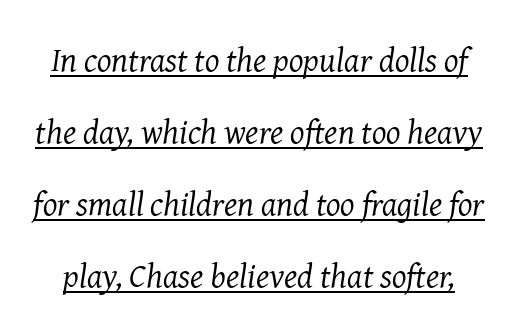
The image shows 34 px regular-weight serif type, italic (leaning right); set loose line spacing (2.12x), normal letter spacing, underlined; medium stroke contrast and a medium x-height.
